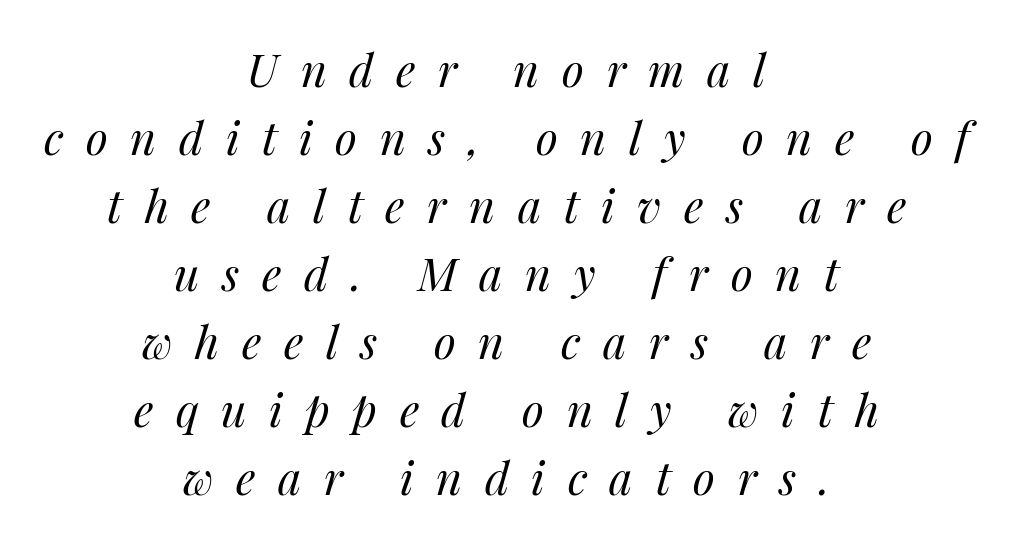
{"italic": "yes", "lean": "right", "slant_degrees": 14, "bold": "no", "weight": "regular", "width": "normal", "stroke_contrast": "medium", "x_height": "medium", "monospaced": "no", "underline": "no", "align": "center", "line_spacing": "normal", "line_spacing_ratio": 1.51, "letter_spacing": "wide", "letter_spacing_em": 0.5, "glyph_px": 45}
